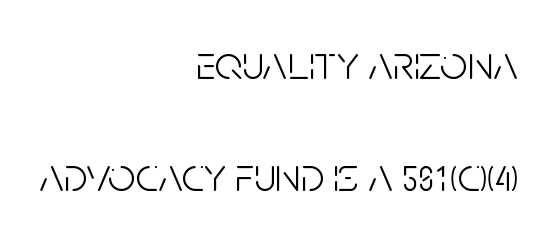
The letters look calm and open, with moderate or lighter stems. Line spacing here is loose. Glyph-to-glyph distance matches everyday printed text. The letters stand straight up with perfectly vertical stems. Typographically, this falls in the sans-serif category. The setting favours the right margin, as signatures and pull-quotes sometimes do.
